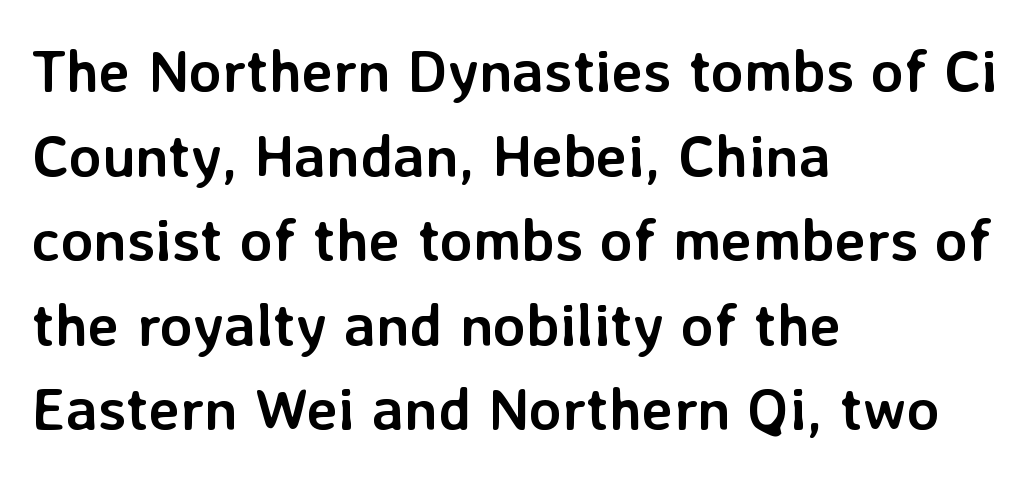
Layout note: lines flush left. Thick stems and heavy bowls — unmistakably bold. You can tell it's not italic because the verticals are truly vertical. The font family rendered here belongs to the sans-serif group. The rendering uses a moderate line-height, typical for paragraphs. The letters sit at their default tracking, neither squeezed nor spread.
